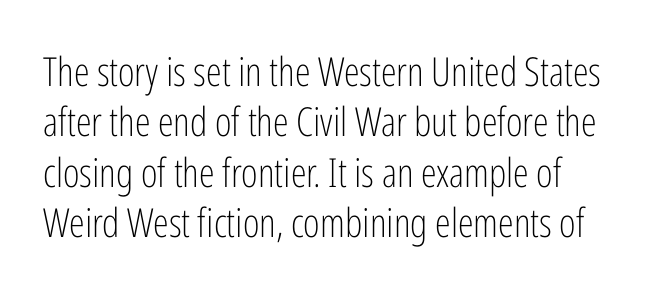
The image shows 40 px light, condensed sans-serif type, upright; set left-aligned, normal line spacing (1.26x), normal letter spacing, not underlined; low stroke contrast and a medium x-height.
